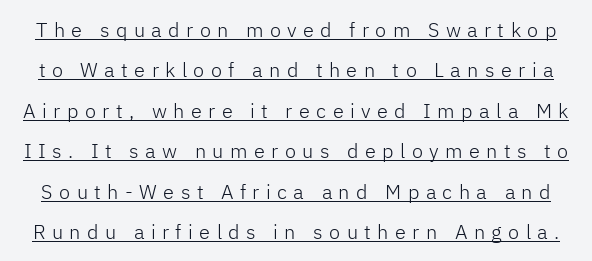
Tall strokes in this sample are plumb rather than angled. Heaviness? Minimal to ordinary, like unemphasized prose. Tracking value appears strongly positive — letters spread wide. Quick note: interline space is abundant. These characters rest on top of a visible drawn line.
